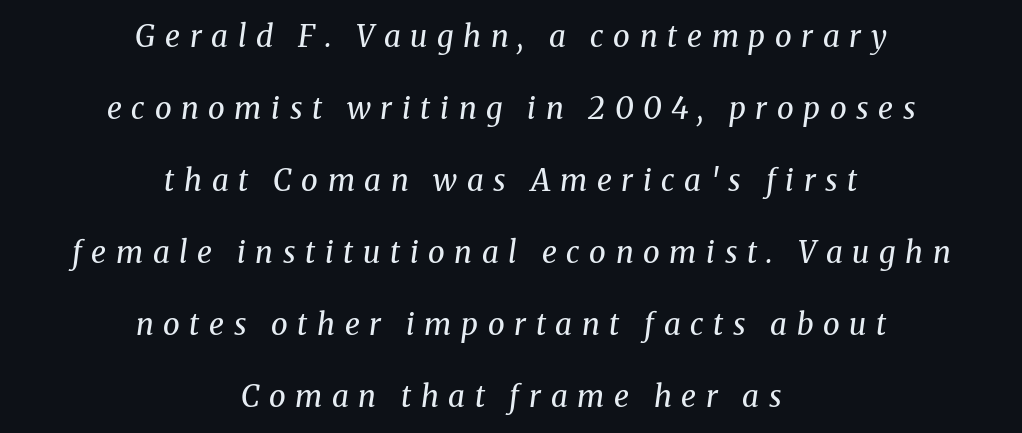
The image shows 30 px regular-weight serif type, italic (leaning right); set centered, loose line spacing (2.4x), unusually wide letter spacing (+0.32 em), not underlined; medium stroke contrast and a medium x-height.
